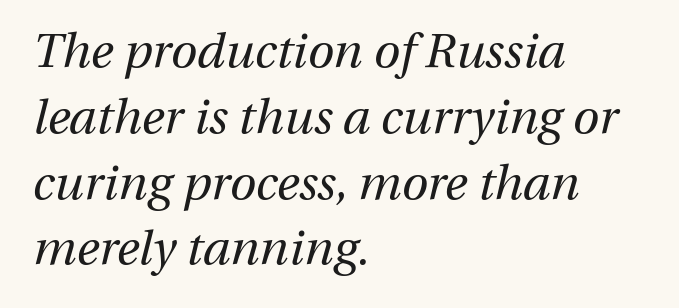
Q: Is the text bold? A: No.
Q: Is the text italic (slanted)? A: Yes, it leans right by about 13 degrees.
Q: Is the text underlined? A: No.
Q: How is the paragraph aligned? A: Left-aligned.
Q: Is the spacing between letters normal or unusually wide? A: Normal.
Q: Is the spacing between lines tight, normal or loose? A: Normal.
Q: Width (condensed, normal, or wide)? A: Normal.
Q: Stroke contrast? A: Medium.
Q: x-height? A: Medium.
Q: Monospaced? A: No.
